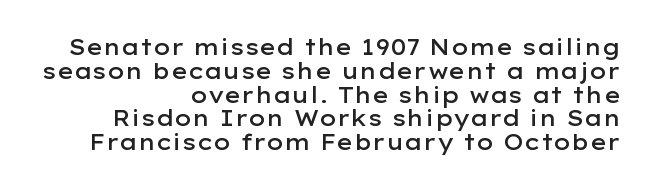
Q: Is the text bold? A: Semi-bold.
Q: Is the text italic (slanted)? A: No, it is upright.
Q: Is the text underlined? A: No.
Q: How is the paragraph aligned? A: Right-aligned.
Q: Is the spacing between letters normal or unusually wide? A: Normal.
Q: Is the spacing between lines tight, normal or loose? A: Tight.
